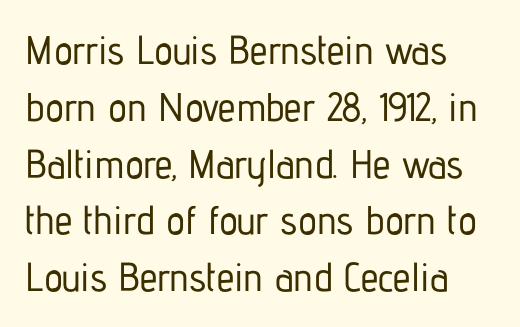
Q: Is the text italic (slanted)? A: No, it is upright.
Q: Is the typeface a serif or a sans-serif typeface? A: Sans-serif.
Q: Is the text underlined? A: No.
Q: How is the paragraph aligned? A: Left-aligned.
Q: Is the spacing between letters normal or unusually wide? A: Normal.
Q: Is the spacing between lines tight, normal or loose? A: Normal.
Q: Width (condensed, normal, or wide)? A: Condensed.
Q: Stroke contrast? A: Low.
Q: x-height? A: Medium.
Q: Monospaced? A: No.
